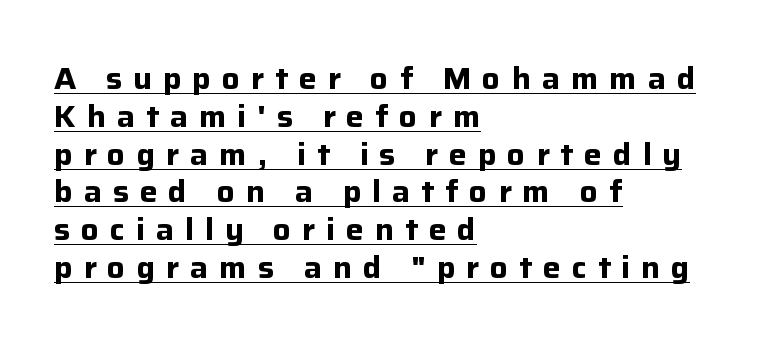
A student would call this left alignment; a typographer would say flush left, rag right. Character widths vary here, with narrow letters taking less room than wide ones. Interline gaps are of average width in this sample. The axis of the letterforms is exactly vertical. The typesetter has applied underlining to the passage shown.
